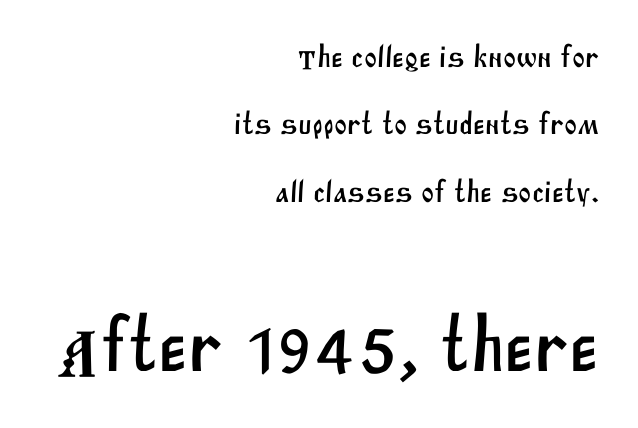
Q: Is the typeface a serif or a sans-serif typeface? A: Sans-serif.
Q: Is the text underlined? A: No.
Q: How is the paragraph aligned? A: Right-aligned.
Q: Is the spacing between letters normal or unusually wide? A: Normal.
Q: Is the spacing between lines tight, normal or loose? A: Loose.
Q: Which block of text is set in a larger size, the first (top) or the second (bottom)? A: The second (bottom) one.
Q: Width (condensed, normal, or wide)? A: Normal.
Q: Stroke contrast? A: Medium.
Q: x-height? A: Large.
Q: Monospaced? A: No.
